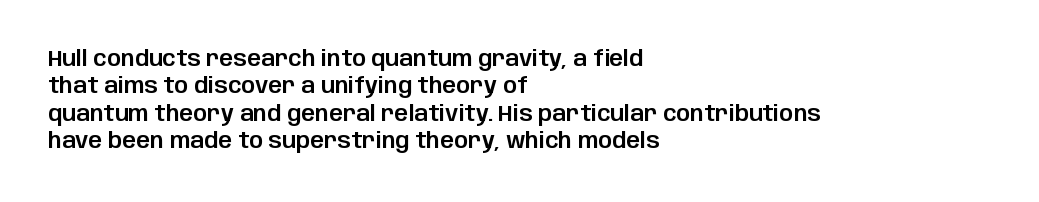
The lines are quadded left. Bare-footed words on every line. Notice how the stems are strictly vertical — no italics here. The gaps between neighbouring characters are ordinary and unremarkable.
